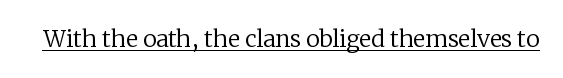
Students, observe the line beneath the letters — that is underlining. You can tell it's not italic because the verticals are truly vertical. Stems here are at most as thick as an everyday book face. Between one letter and the next there's only the usual sliver of space.
